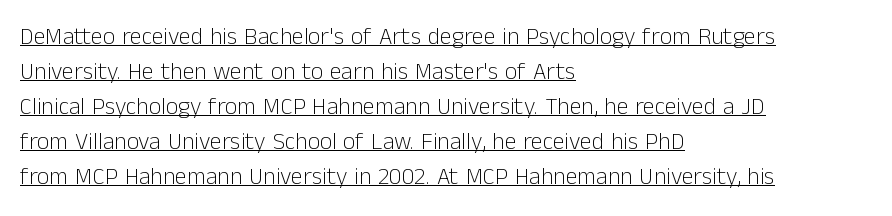
The image shows 24 px text type, upright; set left-aligned, normal line spacing (1.46x), normal letter spacing, underlined.
